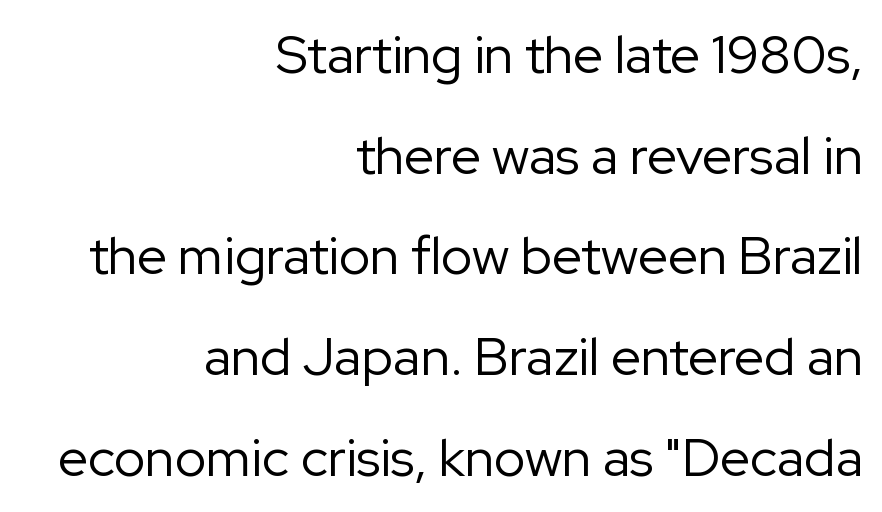
{"serif": "no", "italic": "no", "bold": "no", "weight": "regular", "width": "normal", "stroke_contrast": "low", "x_height": "medium", "monospaced": "no", "underline": "no", "align": "right", "line_spacing": "loose", "line_spacing_ratio": 1.9, "letter_spacing": "normal", "letter_spacing_em": 0.0, "glyph_px": 53}
